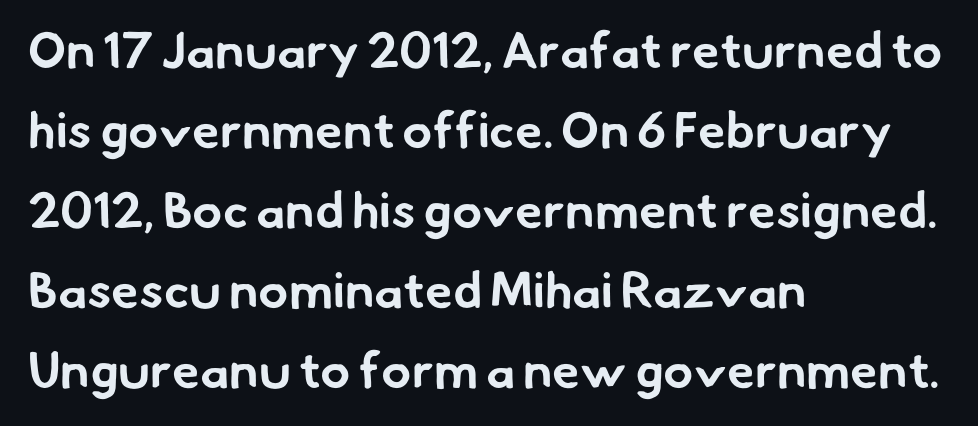
The image shows 50 px bold sans-serif type; set left-aligned, normal line spacing (1.6x), normal letter spacing, not underlined; low stroke contrast and a small x-height.
